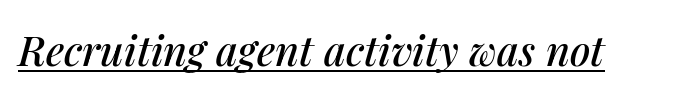
Q: Is the text italic (slanted)? A: Yes, it leans right by about 14 degrees.
Q: Is the text underlined? A: Yes.
Q: Is the spacing between letters normal or unusually wide? A: Normal.
Q: Width (condensed, normal, or wide)? A: Normal.
Q: Stroke contrast? A: Medium.
Q: x-height? A: Medium.
Q: Monospaced? A: No.
